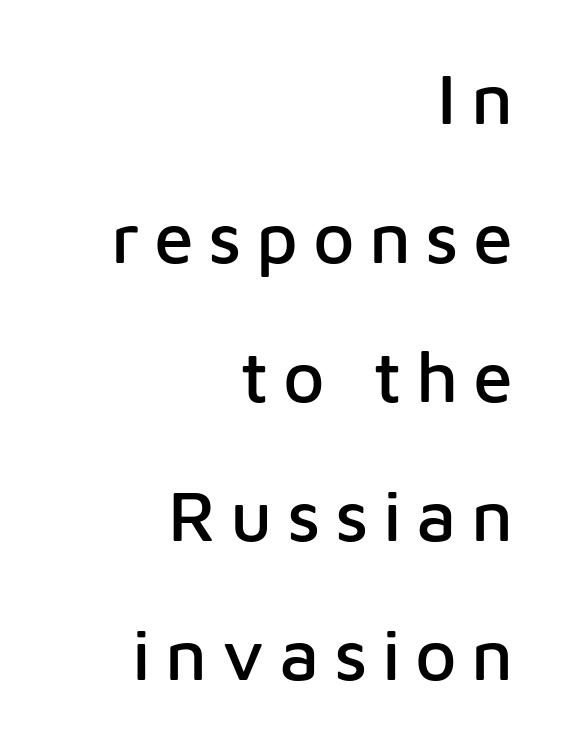
{"serif": "no", "italic": "no", "width": "normal", "stroke_contrast": "low", "x_height": "medium", "monospaced": "no", "underline": "no", "align": "right", "line_spacing": "loose", "line_spacing_ratio": 1.93, "letter_spacing": "wide", "letter_spacing_em": 0.2, "glyph_px": 72}
